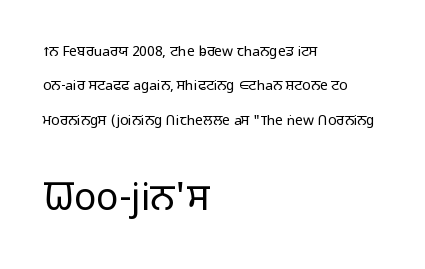
The image shows 37 px light sans-serif type, upright; set left-aligned, loose line spacing (2.46x), normal letter spacing, not underlined; the second (bottom) block is 2.64x larger; low stroke contrast and a medium x-height.
